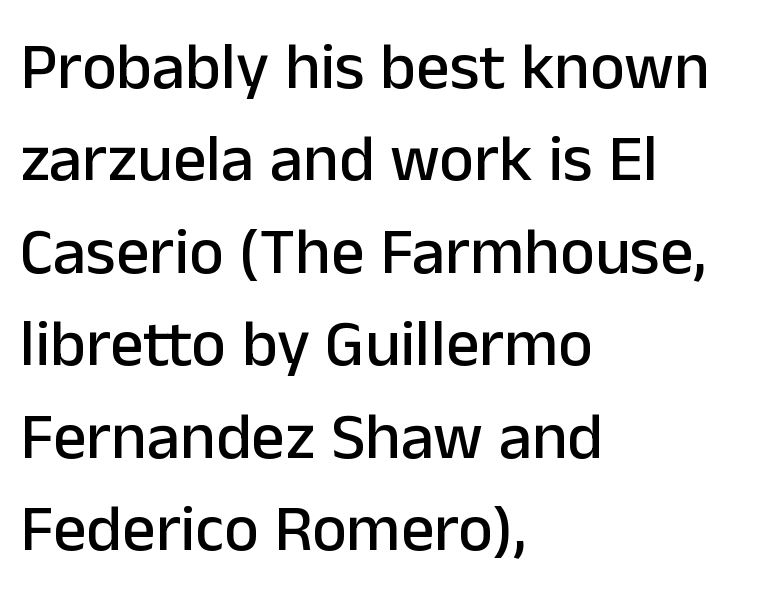
Standard letterfit; no display-style spreading of the glyphs. Descenders hang freely into open space. Leading: standard. The paragraph has a hard left edge and a soft right edge.
